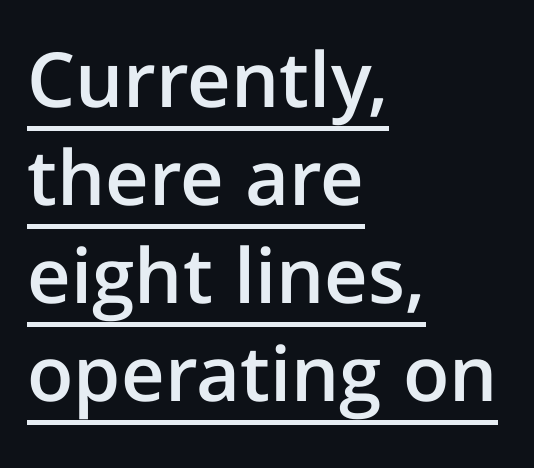
A normal amount of white space separates one row of letters from the next. Here the glyphs are tracked normally, forming tight word shapes. The glyphs have the mass of a demibold cut, below bold. In terms of letterform style, serifs are entirely absent. Proportional: the letters do not fall into vertical columns.
